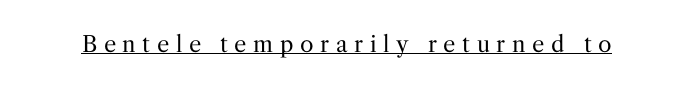
{"italic": "no", "bold": "no", "underline": "yes", "letter_spacing": "wide", "letter_spacing_em": 0.3, "glyph_px": 22}
